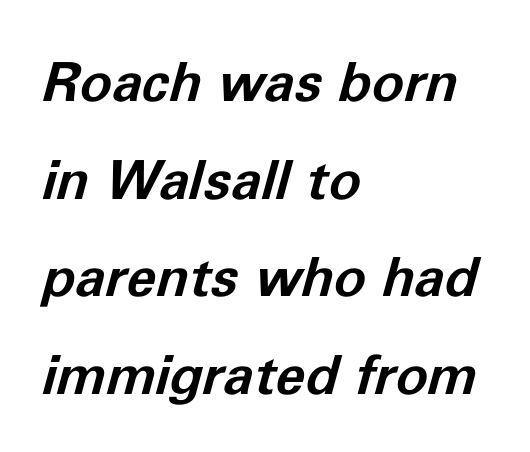
Q: Is the text bold? A: Yes.
Q: Is the text italic (slanted)? A: Yes, it leans right by about 11 degrees.
Q: Is the text underlined? A: No.
Q: How is the paragraph aligned? A: Left-aligned.
Q: Is the spacing between letters normal or unusually wide? A: Normal.
Q: Width (condensed, normal, or wide)? A: Normal.
Q: Stroke contrast? A: Low.
Q: x-height? A: Medium.
Q: Monospaced? A: No.
